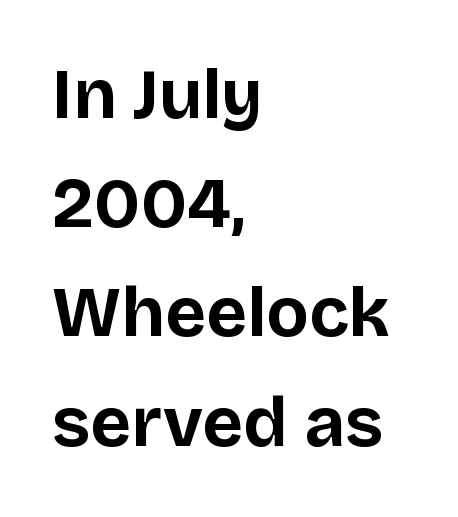
These lines are set flush left with a ragged right edge. A roman cut, with each character standing at attention. The letters advance in unequal steps, a hallmark of proportional type. The rendering uses a moderate line-height, typical for paragraphs. The characters display no serif detailing; their extremities are plain. The font is running at its bold setting.
